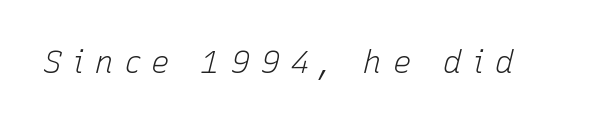
{"italic": "yes", "lean": "right", "slant_degrees": 15, "bold": "no", "weight": "light", "width": "normal", "stroke_contrast": "low", "x_height": "medium", "monospaced": "no", "underline": "no", "letter_spacing": "wide", "letter_spacing_em": 0.36, "glyph_px": 31}
